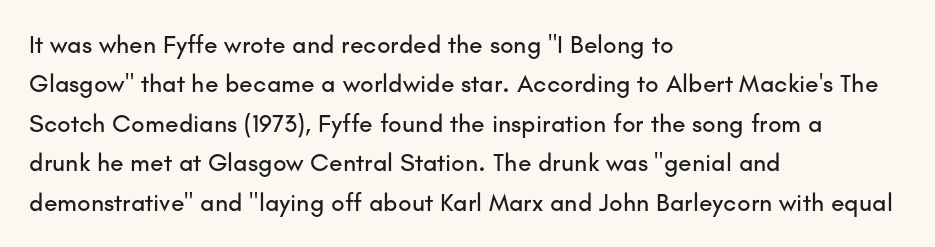
The setting favours the left margin, as ordinary paragraphs usually do. Is there any slant? The stems are plumb. A bare baseline throughout the passage. The letterforms sit shoulder to shoulder at normal distance. These lines sit exactly where default settings would place them.
